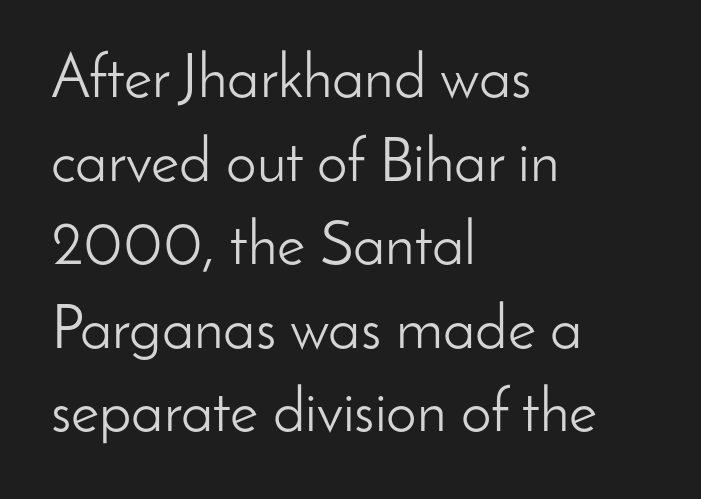
{"serif": "no", "italic": "no", "bold": "no", "weight": "light", "width": "normal", "stroke_contrast": "low", "x_height": "small", "monospaced": "no", "underline": "no", "align": "left", "line_spacing": "normal", "line_spacing_ratio": 1.37, "letter_spacing": "normal", "letter_spacing_em": 0.0, "glyph_px": 61}
